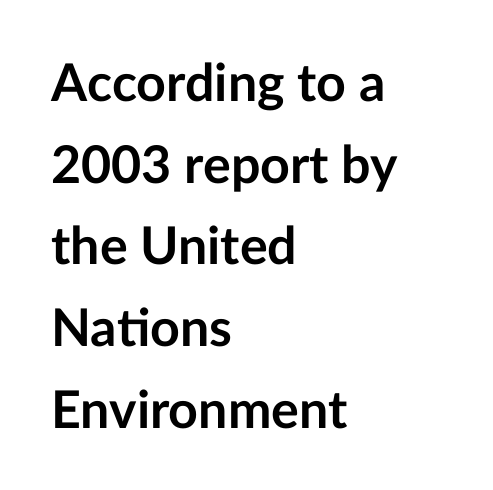
Q: Is the text bold? A: Yes.
Q: Is the text italic (slanted)? A: No, it is upright.
Q: Is the typeface a serif or a sans-serif typeface? A: Sans-serif.
Q: Is the text underlined? A: No.
Q: How is the paragraph aligned? A: Left-aligned.
Q: Is the spacing between letters normal or unusually wide? A: Normal.
Q: Is the spacing between lines tight, normal or loose? A: Normal.
Q: Width (condensed, normal, or wide)? A: Normal.
Q: Stroke contrast? A: Low.
Q: x-height? A: Medium.
Q: Monospaced? A: No.
